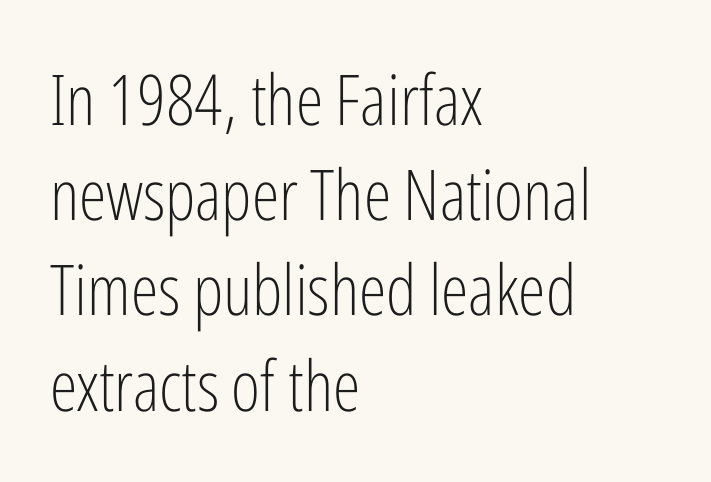
Is the type heavy? It reads as light-to-regular instead. Evenly set lines give the paragraph a standard silhouette. Anything drawn beneath the words? Only blank space. Honestly, the letter spacing is just normal — you wouldn't notice it. Tall strokes in this sample are plumb rather than angled.
